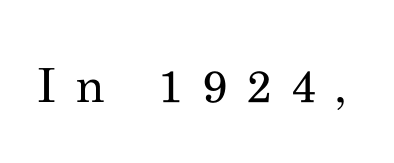
Anything drawn beneath the words? Only blank space. To sum up the face: it has serifs. You could not count columns in this text — the font is proportionally spaced. Characters remain perfectly vertical along every line.
